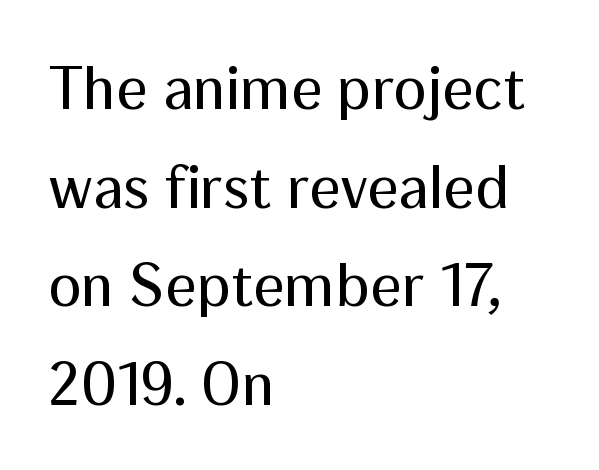
Q: Is the text bold? A: No.
Q: Is the text italic (slanted)? A: No, it is upright.
Q: Is the typeface a serif or a sans-serif typeface? A: Sans-serif.
Q: Is the text underlined? A: No.
Q: How is the paragraph aligned? A: Left-aligned.
Q: Is the spacing between letters normal or unusually wide? A: Normal.
Q: Is the spacing between lines tight, normal or loose? A: Normal.
Q: Width (condensed, normal, or wide)? A: Normal.
Q: Stroke contrast? A: Medium.
Q: x-height? A: Medium.
Q: Monospaced? A: No.
